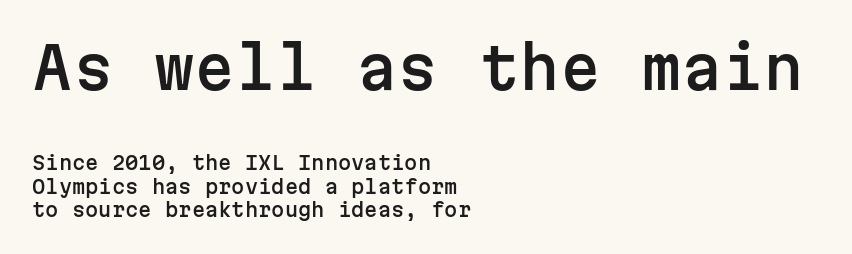
{"serif": "no", "italic": "no", "width": "normal", "stroke_contrast": "low", "x_height": "medium", "monospaced": "yes", "underline": "no", "align": "left", "line_spacing": "normal", "line_spacing_ratio": 1.25, "letter_spacing": "normal", "letter_spacing_em": 0.0, "larger_block": "first", "size_ratio": 3.05, "glyph_px": 58}
